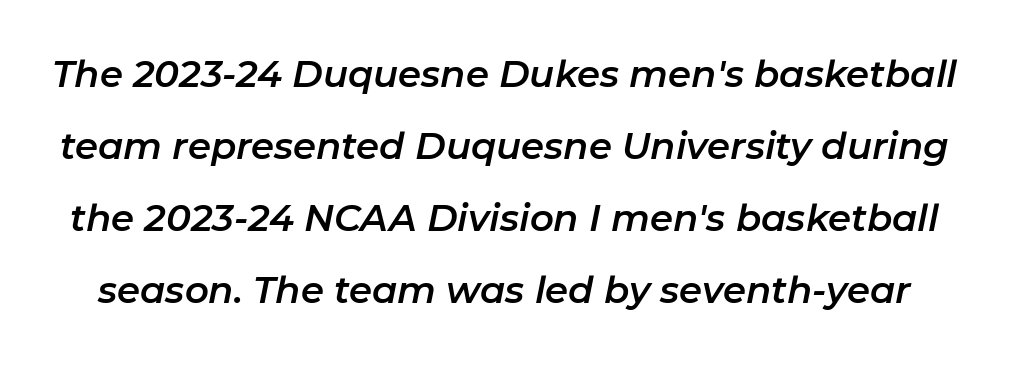
The image shows 37 px text type, italic (leaning right); set loose line spacing (1.95x), normal letter spacing, not underlined; low stroke contrast and a medium x-height.
